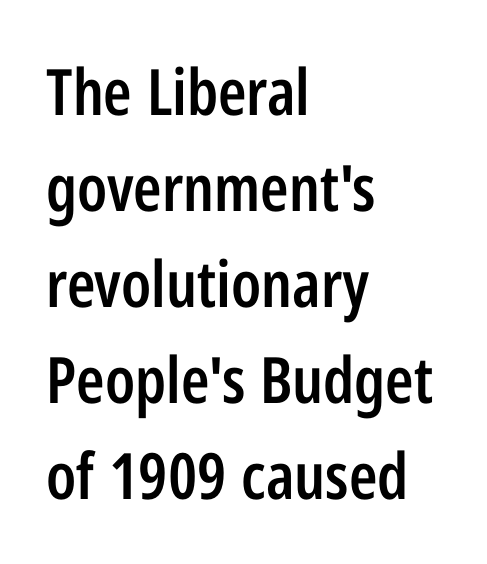
Q: Is the text bold? A: Semi-bold.
Q: Is the text italic (slanted)? A: No, it is upright.
Q: Is the typeface a serif or a sans-serif typeface? A: Sans-serif.
Q: Is the text underlined? A: No.
Q: How is the paragraph aligned? A: Left-aligned.
Q: Is the spacing between letters normal or unusually wide? A: Normal.
Q: Is the spacing between lines tight, normal or loose? A: Normal.
Q: Width (condensed, normal, or wide)? A: Condensed.
Q: Stroke contrast? A: Low.
Q: x-height? A: Medium.
Q: Monospaced? A: No.
